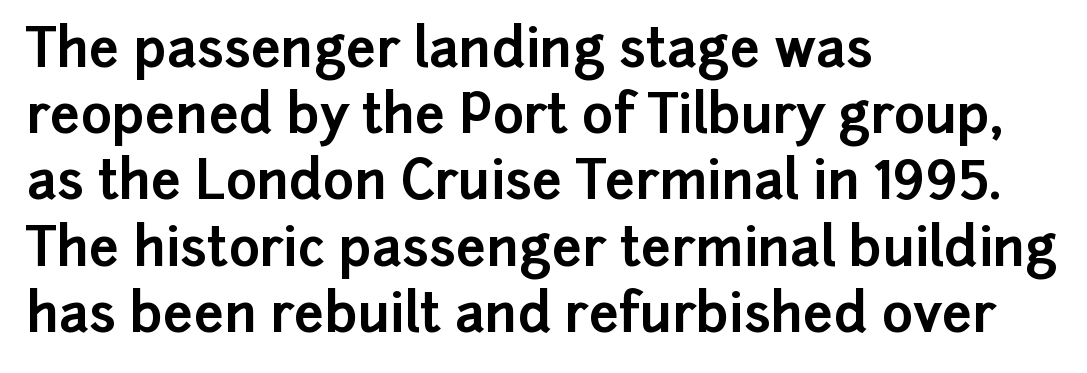
The image shows 53 px bold sans-serif type, upright; set left-aligned, normal line spacing (1.25x), normal letter spacing, not underlined; low stroke contrast and a medium x-height.
